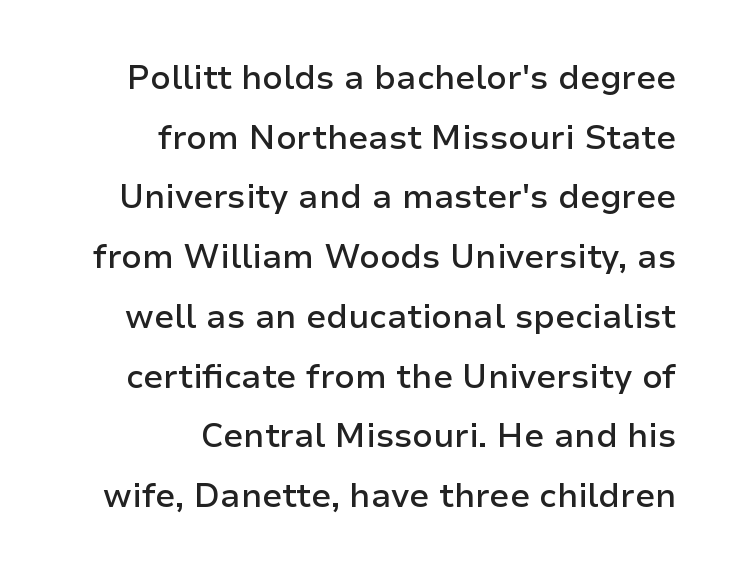
The image shows 33 px semibold sans-serif type, upright; set right-aligned, line spacing 1.81x, normal letter spacing, not underlined; low stroke contrast and a medium x-height.
